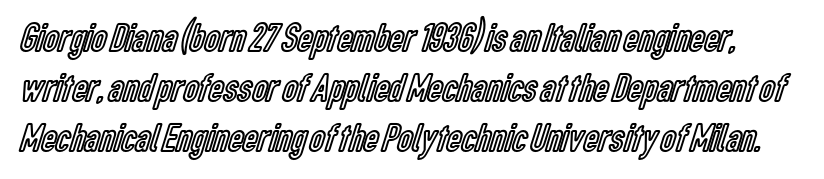
{"width": "condensed", "x_height": "medium", "monospaced": "no", "underline": "no", "line_spacing_ratio": 1.22, "letter_spacing": "normal", "letter_spacing_em": 0.0, "glyph_px": 41}
